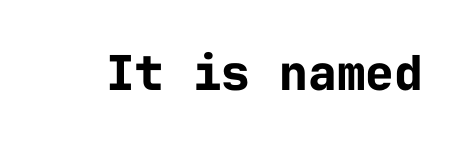
The image shows 48 px bold sans-serif type, upright, monospaced; set normal letter spacing, not underlined; low stroke contrast and a medium x-height.
